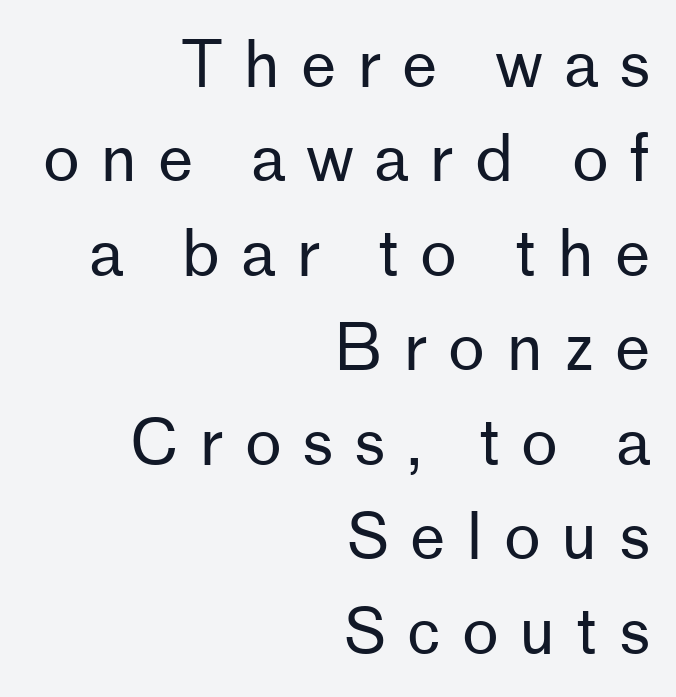
Q: Is the text bold? A: No.
Q: Is the text italic (slanted)? A: No, it is upright.
Q: Is the typeface a serif or a sans-serif typeface? A: Sans-serif.
Q: Is the text underlined? A: No.
Q: How is the paragraph aligned? A: Right-aligned.
Q: Is the spacing between letters normal or unusually wide? A: Unusually wide.
Q: Is the spacing between lines tight, normal or loose? A: Normal.
Q: Width (condensed, normal, or wide)? A: Normal.
Q: Stroke contrast? A: Low.
Q: x-height? A: Medium.
Q: Monospaced? A: No.
